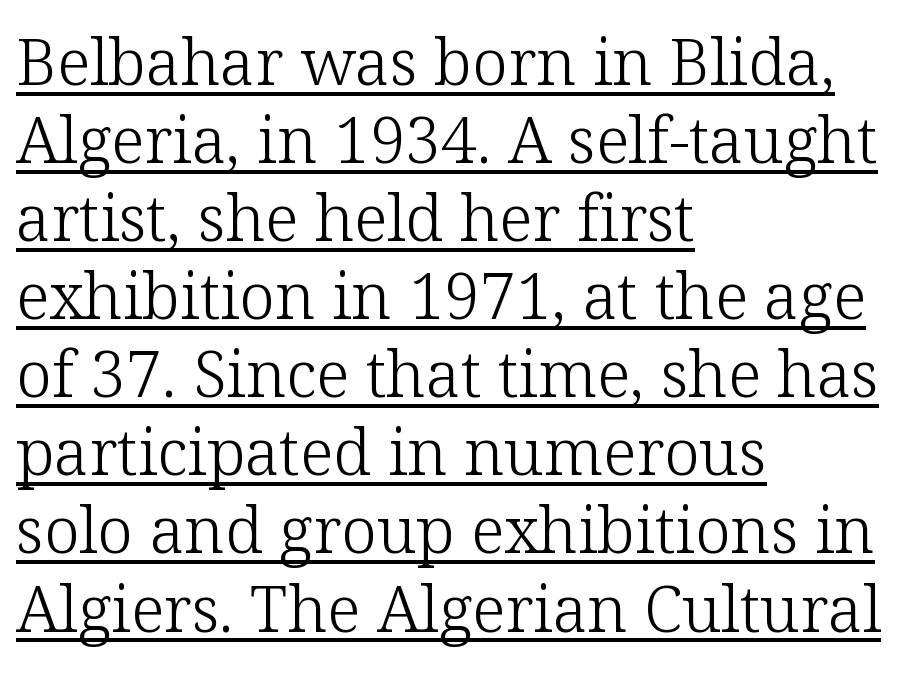
The ragged edge is on the right, which tells us the setting is flush left. Is the type heavy? It reads as light-to-regular instead. Compared with typical body copy, the letter spacing here is the same. You can see a thin bar hugging the bottom of the glyphs. Is there any slant? The stems are plumb.
